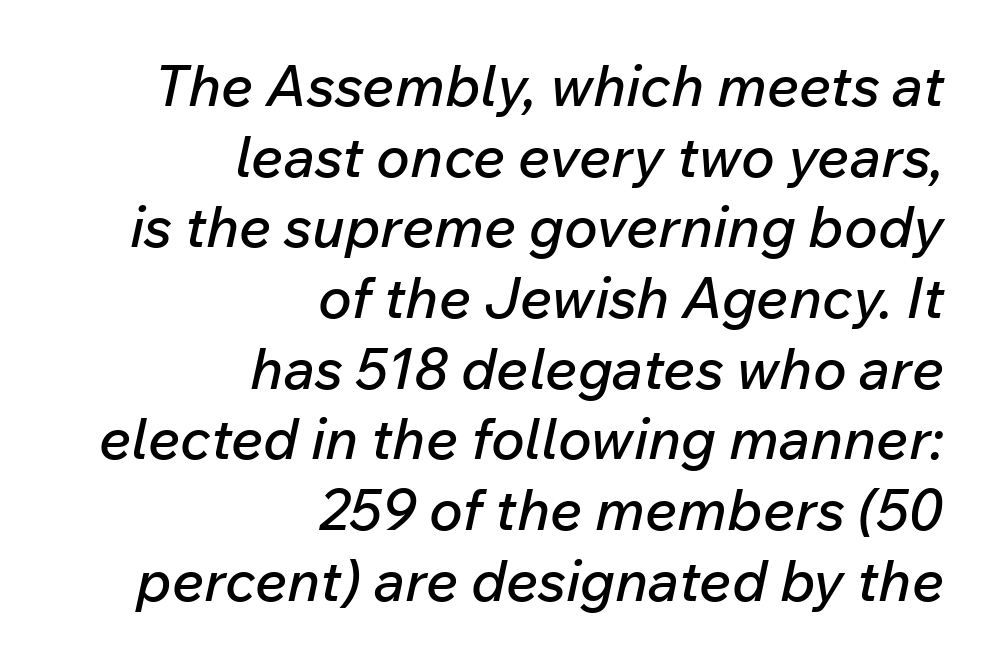
Q: Is the text italic (slanted)? A: Yes, it leans right by about 12 degrees.
Q: Is the text underlined? A: No.
Q: How is the paragraph aligned? A: Right-aligned.
Q: Is the spacing between letters normal or unusually wide? A: Normal.
Q: Width (condensed, normal, or wide)? A: Normal.
Q: Stroke contrast? A: Low.
Q: x-height? A: Medium.
Q: Monospaced? A: No.
